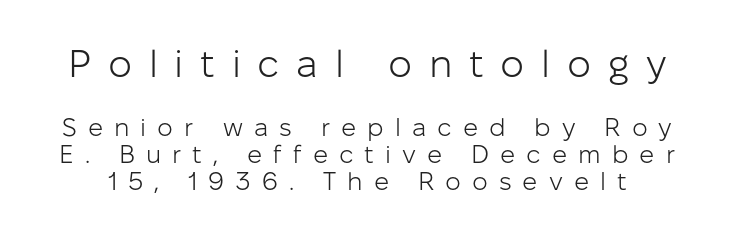
The image shows 38 px light sans-serif type, upright; set tight line spacing (1.07x), unusually wide letter spacing (+0.44 em), not underlined; the first (top) block is 1.52x larger; low stroke contrast and a medium x-height.
